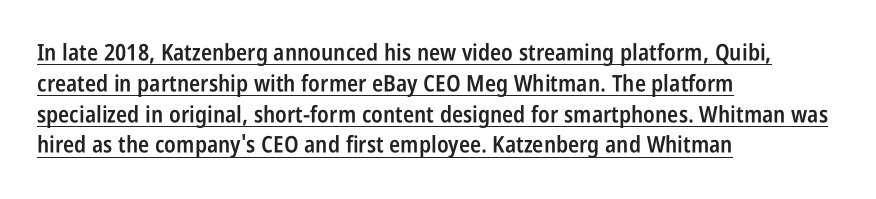
The image shows 23 px text type, upright; set left-aligned, normal line spacing (1.34x), normal letter spacing, underlined.
